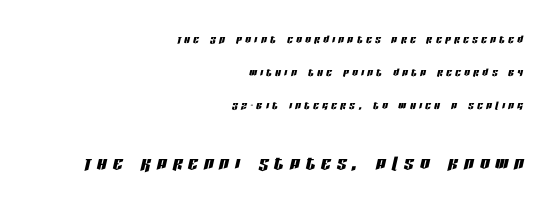
Q: Is the text italic (slanted)? A: Yes, it leans right by about 13 degrees.
Q: Is the text underlined? A: No.
Q: How is the paragraph aligned? A: Right-aligned.
Q: Is the spacing between letters normal or unusually wide? A: Unusually wide.
Q: Is the spacing between lines tight, normal or loose? A: Loose.
Q: Which block of text is set in a larger size, the first (top) or the second (bottom)? A: The second (bottom) one.
